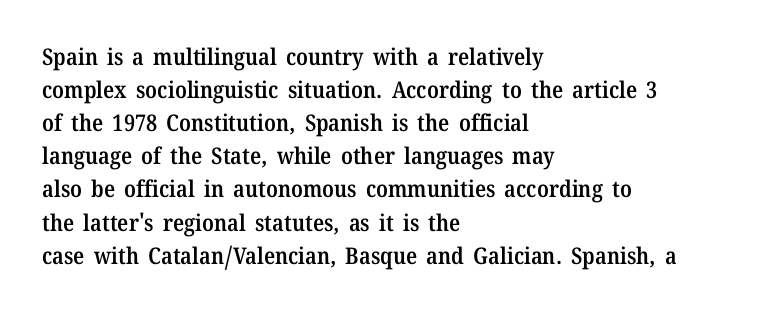
{"italic": "no", "bold": "semi", "underline": "no", "align": "left", "line_spacing": "normal", "line_spacing_ratio": 1.44, "letter_spacing": "normal", "letter_spacing_em": 0.0, "glyph_px": 23}
